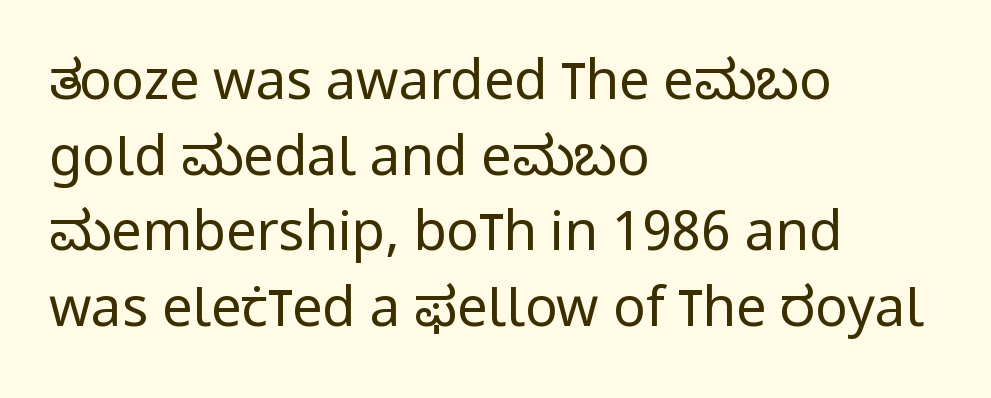
Q: Is the text bold? A: No.
Q: Is the text italic (slanted)? A: No, it is upright.
Q: Is the typeface a serif or a sans-serif typeface? A: Sans-serif.
Q: Is the text underlined? A: No.
Q: How is the paragraph aligned? A: Left-aligned.
Q: Is the spacing between letters normal or unusually wide? A: Normal.
Q: Is the spacing between lines tight, normal or loose? A: Normal.
Q: Width (condensed, normal, or wide)? A: Condensed.
Q: Stroke contrast? A: Low.
Q: x-height? A: Large.
Q: Monospaced? A: No.
